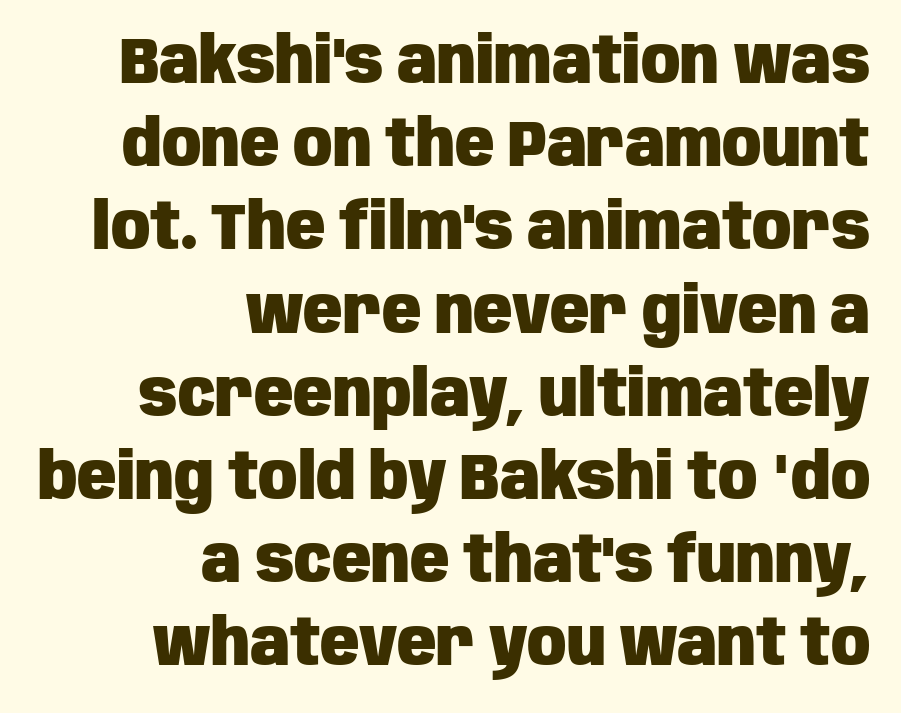
{"serif": "no", "italic": "no", "bold": "yes", "weight": "heavy", "width": "condensed", "stroke_contrast": "low", "x_height": "large", "monospaced": "no", "underline": "no", "align": "right", "line_spacing": "normal", "line_spacing_ratio": 1.28, "letter_spacing": "normal", "letter_spacing_em": 0.0, "glyph_px": 65}
